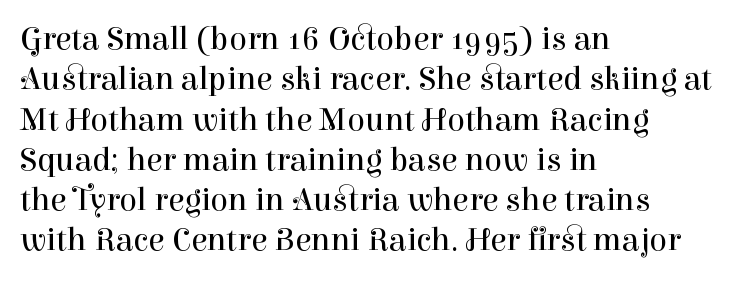
Q: Is the text bold? A: No.
Q: Is the text italic (slanted)? A: No, it is upright.
Q: Is the typeface a serif or a sans-serif typeface? A: Serif.
Q: Is the text underlined? A: No.
Q: How is the paragraph aligned? A: Left-aligned.
Q: Is the spacing between letters normal or unusually wide? A: Normal.
Q: Width (condensed, normal, or wide)? A: Normal.
Q: Stroke contrast? A: High.
Q: x-height? A: Medium.
Q: Monospaced? A: No.
